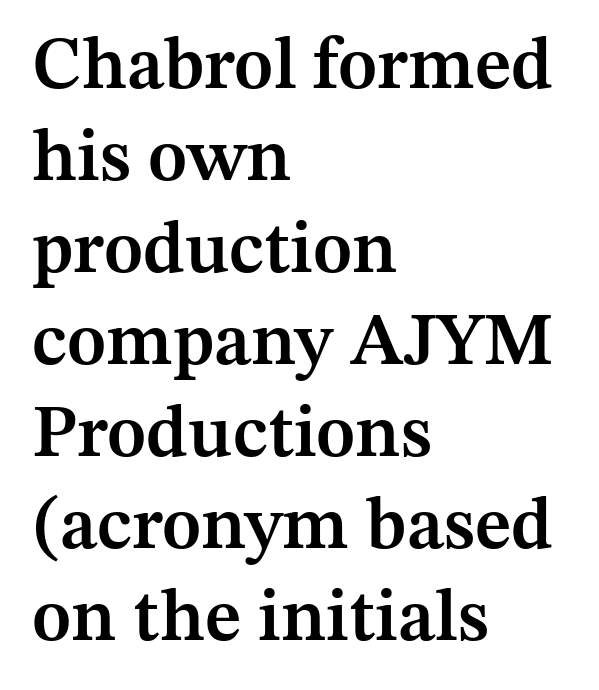
Q: Is the text bold? A: Semi-bold.
Q: Is the text italic (slanted)? A: No, it is upright.
Q: Is the typeface a serif or a sans-serif typeface? A: Serif.
Q: Is the text underlined? A: No.
Q: How is the paragraph aligned? A: Left-aligned.
Q: Is the spacing between letters normal or unusually wide? A: Normal.
Q: Is the spacing between lines tight, normal or loose? A: Normal.
Q: Width (condensed, normal, or wide)? A: Normal.
Q: Stroke contrast? A: Medium.
Q: x-height? A: Medium.
Q: Monospaced? A: No.
